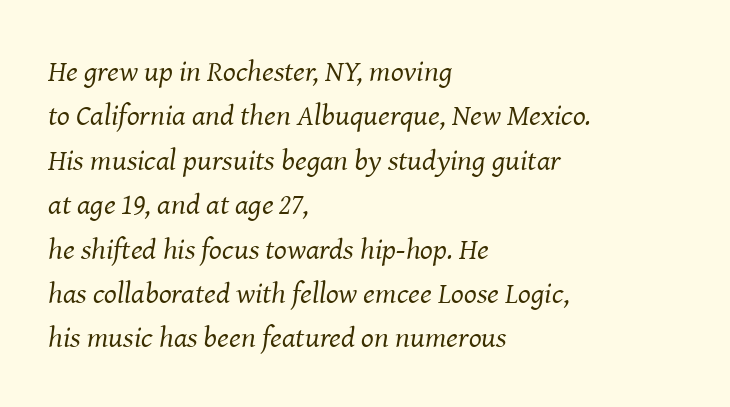
{"serif": "yes", "italic": "yes", "lean": "right", "slant_degrees": 8, "bold": "no", "weight": "regular", "width": "normal", "stroke_contrast": "medium", "x_height": "medium", "monospaced": "no", "underline": "no", "align": "left", "line_spacing": "normal", "line_spacing_ratio": 1.48, "letter_spacing": "normal", "letter_spacing_em": 0.0, "glyph_px": 30}
